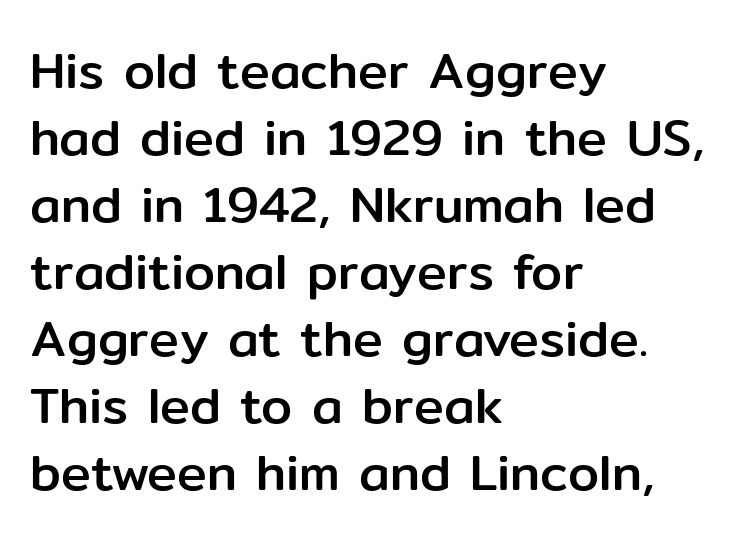
The image shows 50 px sans-serif type, upright; set left-aligned, normal line spacing (1.34x), normal letter spacing, not underlined; low stroke contrast and a medium x-height.
